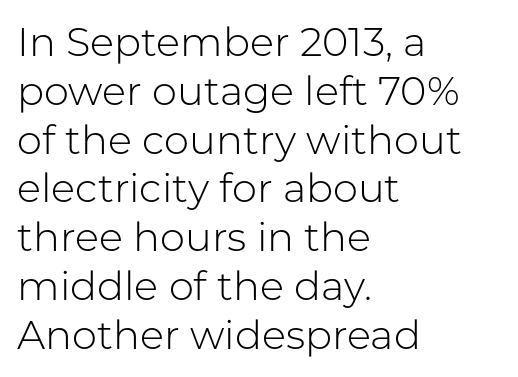
The image shows 40 px light sans-serif type, upright; set left-aligned, line spacing 1.22x, normal letter spacing, not underlined; low stroke contrast and a medium x-height.
